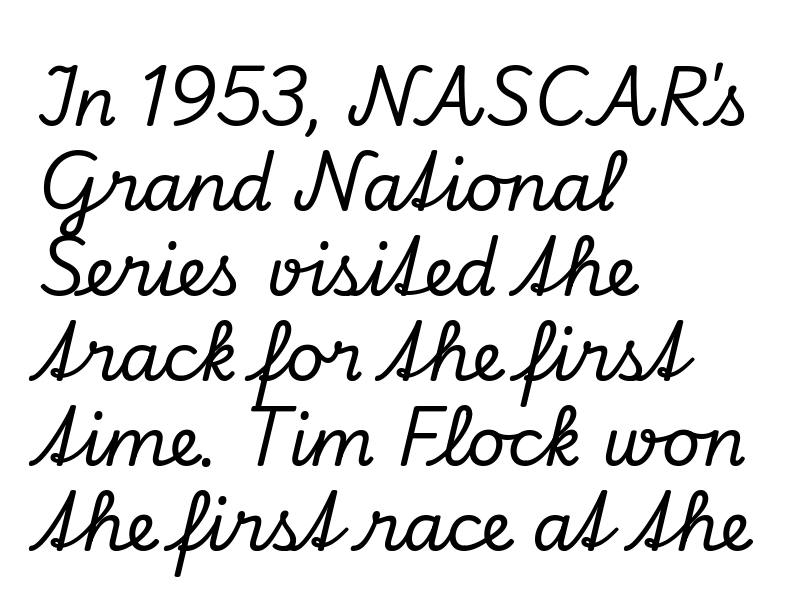
The image shows 68 px serif type, italic (leaning right); set left-aligned, normal line spacing (1.25x), normal letter spacing, not underlined; low stroke contrast and a small x-height.
